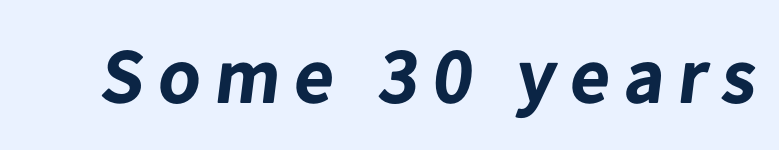
The image shows 77 px bold sans-serif type; set not underlined; low stroke contrast and a medium x-height.
